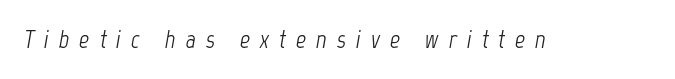
Q: Is the text bold? A: No.
Q: Is the text italic (slanted)? A: Yes, it leans right by about 12 degrees.
Q: Is the text underlined? A: No.
Q: Is the spacing between letters normal or unusually wide? A: Unusually wide.
